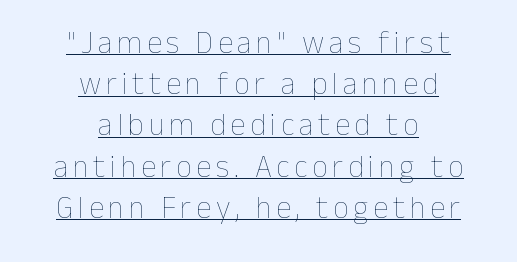
The image shows 31 px thin type, upright; set centered, normal line spacing (1.33x), underlined; low stroke contrast and a medium x-height.
